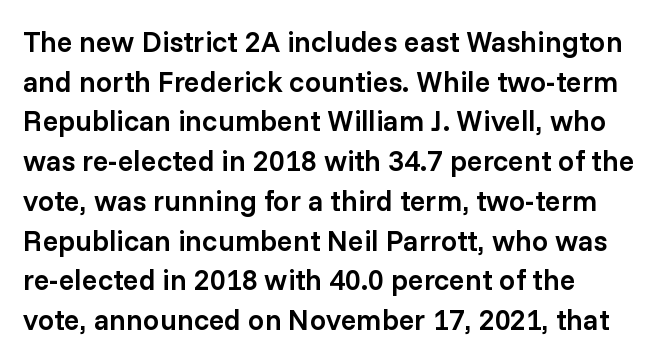
The type sits square on the baseline with zero lean. This sample is left-justified, so line endings fall wherever the words run out. Think of a printed novel: that variable character pitch is what you see here. Typographic density is moderately raised because the face is semibold. The zone under the glyphs is completely vacant.
